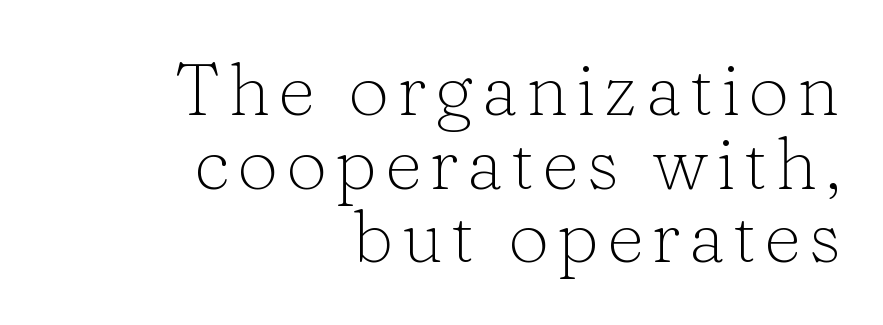
The image shows 73 px light serif type, upright; set right-aligned, tight line spacing (1.01x), not underlined; low stroke contrast and a medium x-height.
